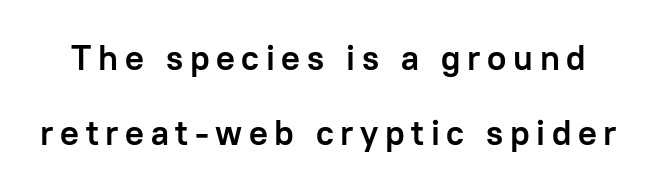
The image shows 35 px semibold sans-serif type, upright; set loose line spacing (2.13x), not underlined; low stroke contrast and a medium x-height.
